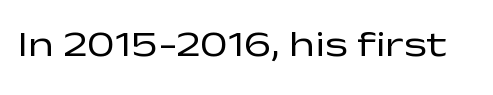
Q: Is the text bold? A: No.
Q: Is the text italic (slanted)? A: No, it is upright.
Q: Is the typeface a serif or a sans-serif typeface? A: Sans-serif.
Q: Is the text underlined? A: No.
Q: Is the spacing between letters normal or unusually wide? A: Normal.
Q: Width (condensed, normal, or wide)? A: Wide.
Q: Stroke contrast? A: Low.
Q: x-height? A: Medium.
Q: Monospaced? A: No.
